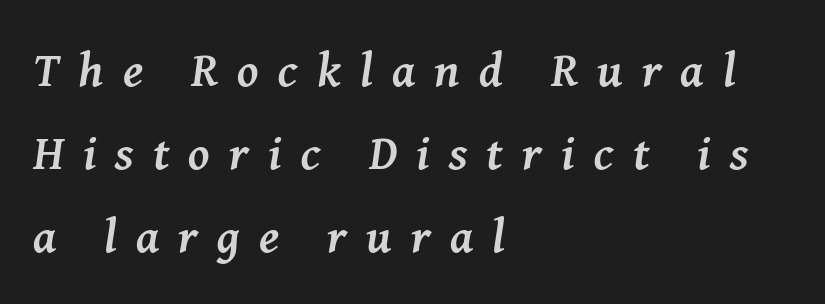
Each word looks stretched out because of the extra space between its letters. The area under the type is left untouched. The characters display serif detailing at their extremities. Each letter keeps its own natural width here, so spacing adapts to shape. Weight: bold.
